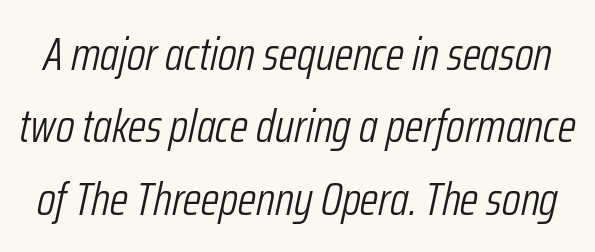
The image shows 47 px light, condensed type, italic (leaning right); set normal line spacing (1.54x), normal letter spacing, not underlined; low stroke contrast and a medium x-height.
